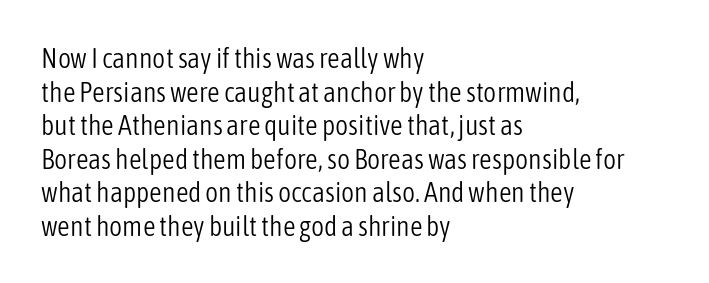
{"serif": "no", "italic": "no", "bold": "no", "weight": "light", "width": "condensed", "stroke_contrast": "low", "x_height": "medium", "monospaced": "no", "underline": "no", "align": "left", "line_spacing_ratio": 1.2, "letter_spacing": "normal", "letter_spacing_em": 0.0, "glyph_px": 28}
